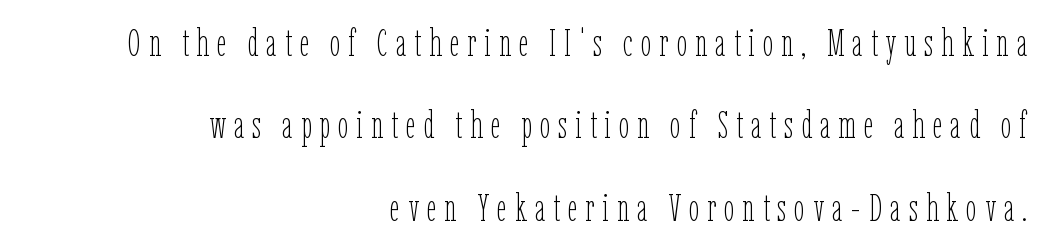
{"italic": "no", "bold": "no", "weight": "thin", "width": "condensed", "stroke_contrast": "low", "x_height": "medium", "monospaced": "no", "underline": "no", "align": "right", "line_spacing": "loose", "line_spacing_ratio": 2.17, "letter_spacing": "wide", "letter_spacing_em": 0.21, "glyph_px": 38}
